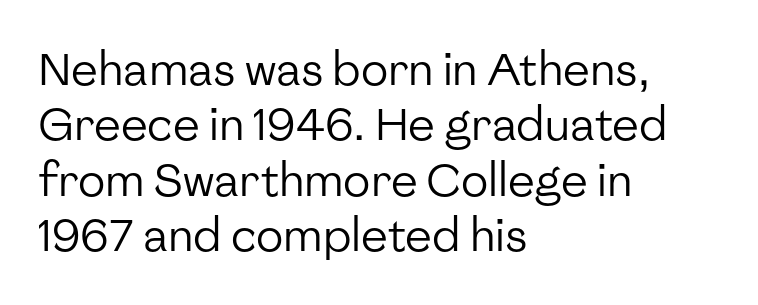
The image shows 45 px regular-weight sans-serif type, upright; set left-aligned, line spacing 1.23x, normal letter spacing, not underlined; low stroke contrast and a medium x-height.
